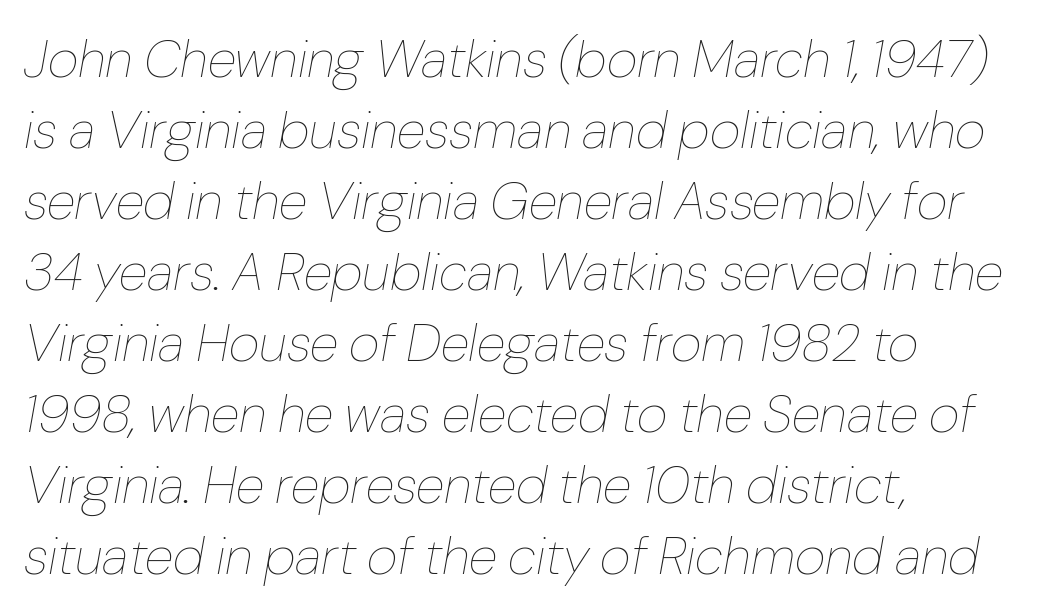
The image shows 53 px thin type, italic (leaning right); set left-aligned, normal line spacing (1.34x), normal letter spacing, not underlined; low stroke contrast and a medium x-height.
